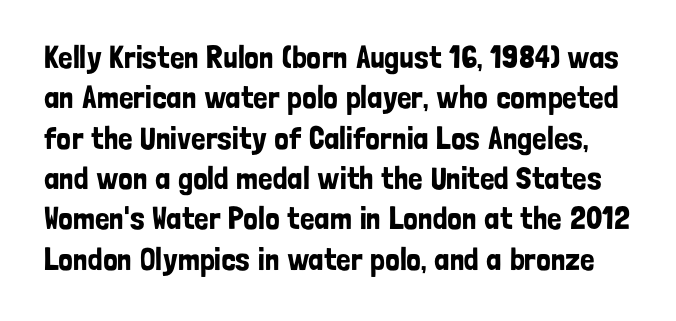
The image shows 32 px condensed sans-serif type, upright; set normal line spacing (1.26x), normal letter spacing, not underlined; low stroke contrast and a medium x-height.
